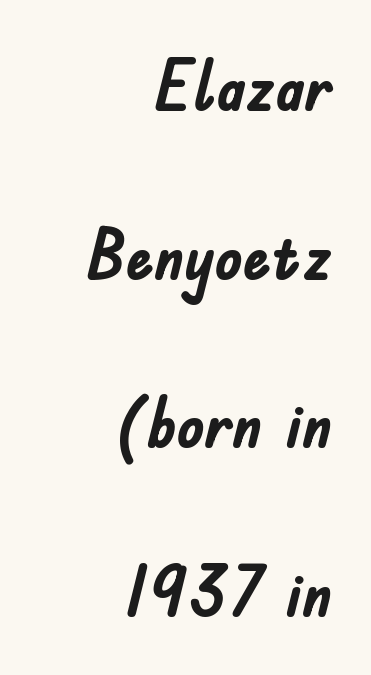
{"serif": "no", "bold": "yes", "weight": "semibold", "width": "condensed", "stroke_contrast": "low", "x_height": "small", "monospaced": "no", "underline": "no", "align": "right", "line_spacing": "loose", "line_spacing_ratio": 2.41, "letter_spacing": "normal", "letter_spacing_em": 0.0, "glyph_px": 70}
